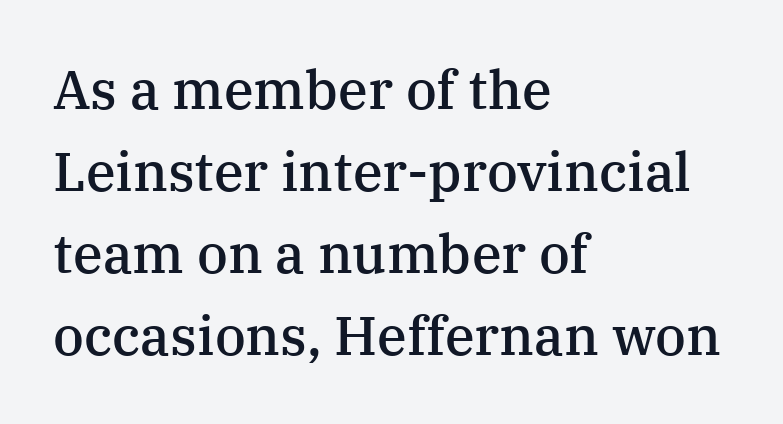
Spacing verdict: proportional, widths tailored to each character. Stroke thickness is moderately raised; the sample reads as semibold. A student would call this left alignment; a typographer would say flush left, rag right. Style check: upright.
